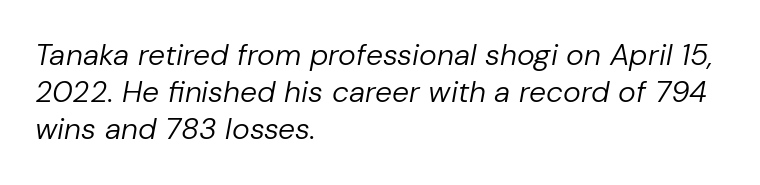
The image shows 30 px regular-weight type, italic (leaning right); set left-aligned, line spacing 1.24x, normal letter spacing, not underlined; low stroke contrast and a medium x-height.
